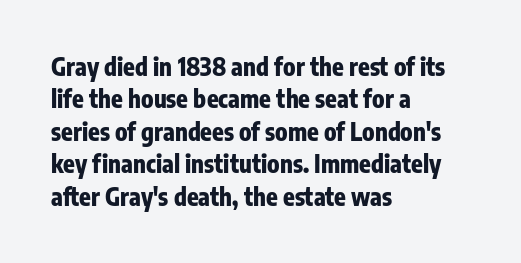
Q: Is the text bold? A: Yes.
Q: Is the text italic (slanted)? A: No, it is upright.
Q: Is the text underlined? A: No.
Q: How is the paragraph aligned? A: Left-aligned.
Q: Is the spacing between letters normal or unusually wide? A: Normal.
Q: Is the spacing between lines tight, normal or loose? A: Normal.
